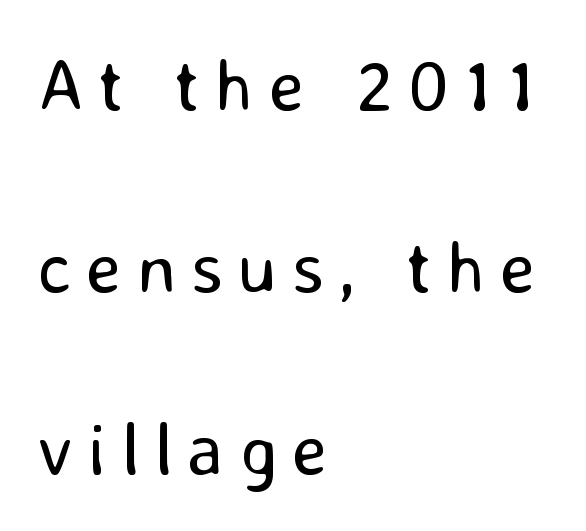
{"serif": "no", "italic": "no", "bold": "no", "weight": "regular", "width": "normal", "stroke_contrast": "low", "x_height": "medium", "monospaced": "no", "underline": "no", "align": "left", "line_spacing": "loose", "line_spacing_ratio": 2.49, "letter_spacing": "wide", "letter_spacing_em": 0.2, "glyph_px": 73}
